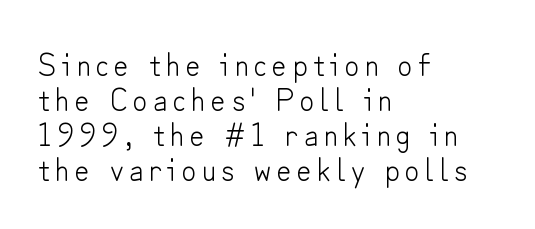
The image shows 32 px light sans-serif type, upright; set left-aligned, tight line spacing (1.09x), not underlined; low stroke contrast and a small x-height.
